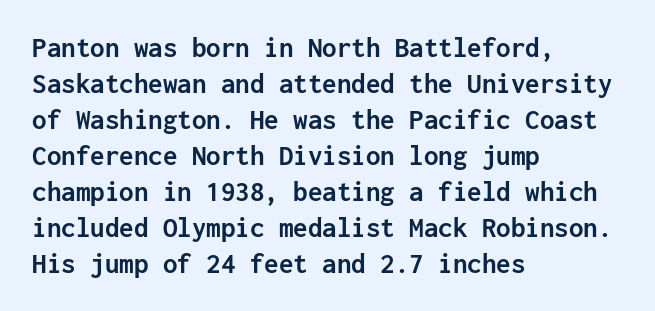
{"serif": "no", "italic": "no", "bold": "yes", "weight": "semibold", "width": "normal", "stroke_contrast": "low", "x_height": "medium", "monospaced": "yes", "underline": "no", "align": "left", "line_spacing_ratio": 1.24, "letter_spacing": "normal", "letter_spacing_em": 0.0, "glyph_px": 29}
